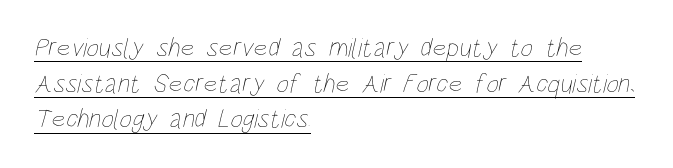
{"bold": "no", "underline": "yes", "align": "left", "line_spacing": "normal", "line_spacing_ratio": 1.32, "letter_spacing": "normal", "letter_spacing_em": 0.0, "glyph_px": 27}
